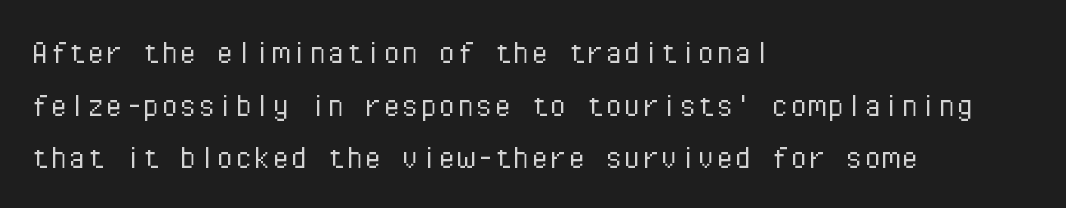
The image shows 37 px light sans-serif type, upright, monospaced; set left-aligned, normal line spacing (1.42x), normal letter spacing, not underlined; low stroke contrast and a medium x-height.
